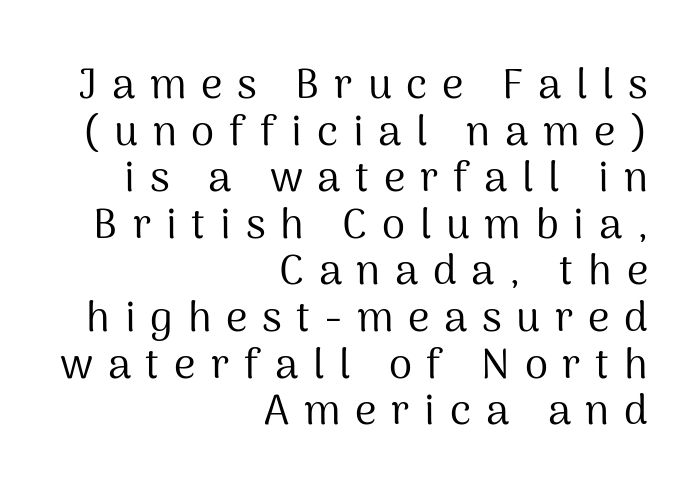
{"serif": "no", "italic": "no", "bold": "no", "weight": "regular", "width": "normal", "stroke_contrast": "medium", "x_height": "medium", "monospaced": "no", "underline": "no", "align": "right", "line_spacing": "tight", "line_spacing_ratio": 1.11, "letter_spacing": "wide", "letter_spacing_em": 0.35, "glyph_px": 42}
